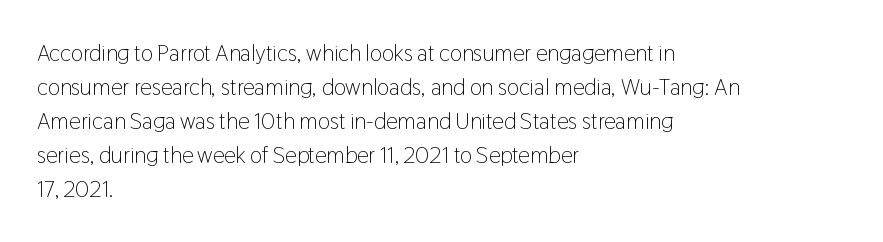
{"italic": "no", "bold": "no", "underline": "no", "align": "left", "line_spacing": "normal", "line_spacing_ratio": 1.48, "letter_spacing": "normal", "letter_spacing_em": 0.0, "glyph_px": 23}
